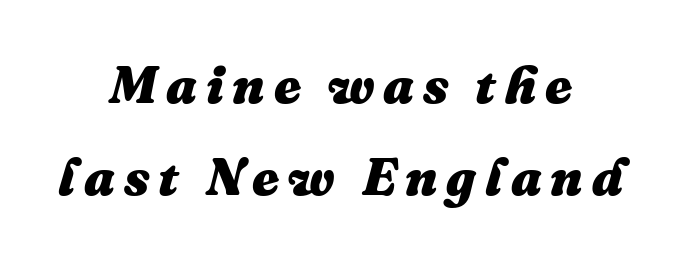
{"italic": "yes", "lean": "right", "slant_degrees": 16, "bold": "yes", "weight": "heavy", "width": "normal", "stroke_contrast": "medium", "x_height": "medium", "monospaced": "no", "underline": "no", "align": "center", "line_spacing_ratio": 1.76, "glyph_px": 52}
